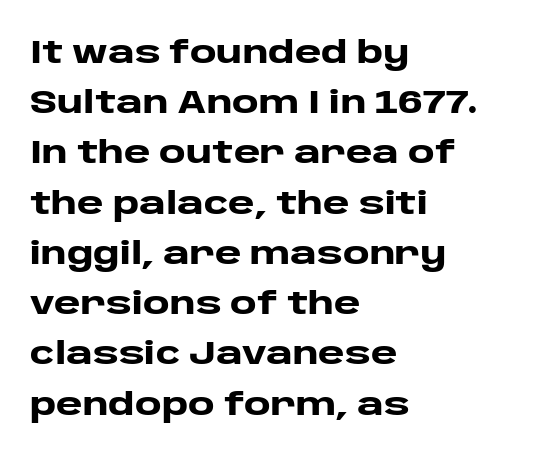
Q: Is the text bold? A: Yes.
Q: Is the text italic (slanted)? A: No, it is upright.
Q: Is the typeface a serif or a sans-serif typeface? A: Sans-serif.
Q: Is the text underlined? A: No.
Q: How is the paragraph aligned? A: Left-aligned.
Q: Is the spacing between letters normal or unusually wide? A: Normal.
Q: Is the spacing between lines tight, normal or loose? A: Normal.
Q: Width (condensed, normal, or wide)? A: Wide.
Q: Stroke contrast? A: Low.
Q: x-height? A: Large.
Q: Monospaced? A: No.
